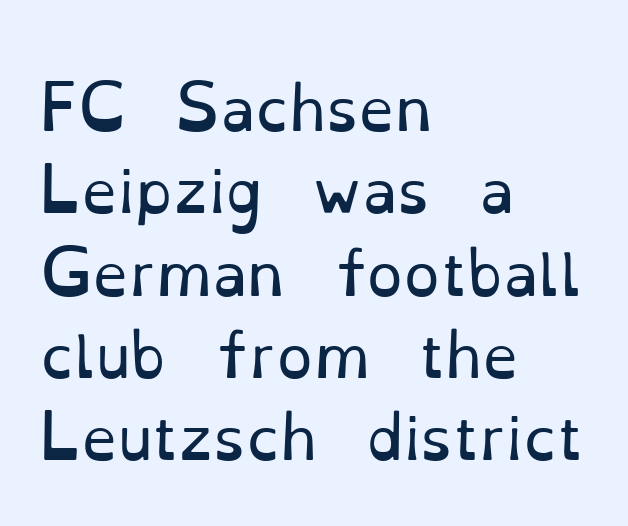
The image shows 58 px regular-weight serif type, upright; set left-aligned, normal line spacing (1.42x), normal letter spacing, not underlined; low stroke contrast and a small x-height.
